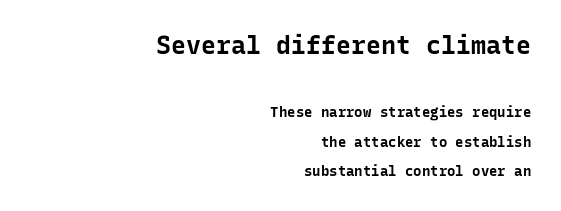
Is there any slant? The stems are plumb. Each glyph is drawn with heavy, bold strokes. How are the letters spaced? Ordinarily, with no added tracking. Loosely led — the rows are spread out. If you squint, the top block still reads clearly — it's the larger of the two.
